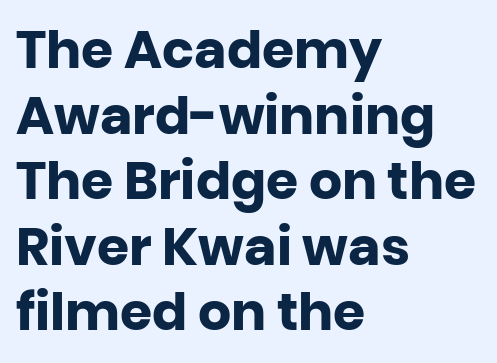
As a designer I'd log this as weight 700, bold. Look at the tracking — it's just the regular setting, nothing added. Is there much room between lines? A standard amount, neither cramped nor airy. In terms of posture, this sample is upright.
